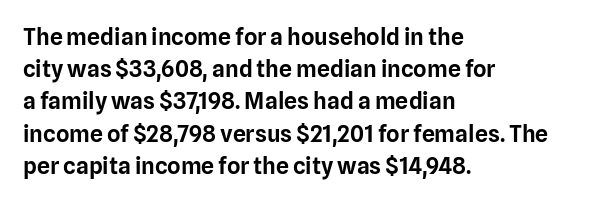
{"italic": "no", "underline": "no", "align": "left", "line_spacing": "normal", "line_spacing_ratio": 1.4, "letter_spacing": "normal", "letter_spacing_em": 0.0, "glyph_px": 23}
